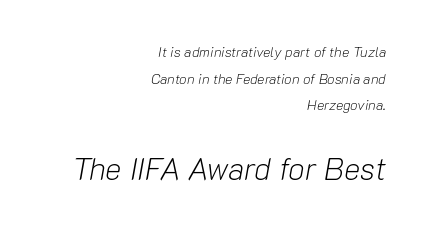
You could fit nearly another row in the gap between these rows. Looks like regular typesetting: each glyph gets only the width it needs. The lines are quadded right. Weight class: somewhere from thin through regular. An italicized treatment has been applied to the whole sample.
